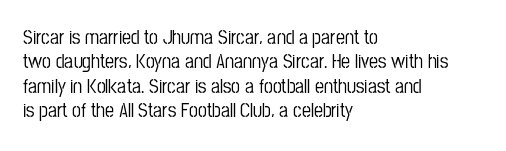
Look at the tracking — it's just the regular setting, nothing added. Horizontal alignment here is leftward, the default for most running prose. Clear beneath every line of the passage. Unlike italic type, these characters show no tilt at all.
